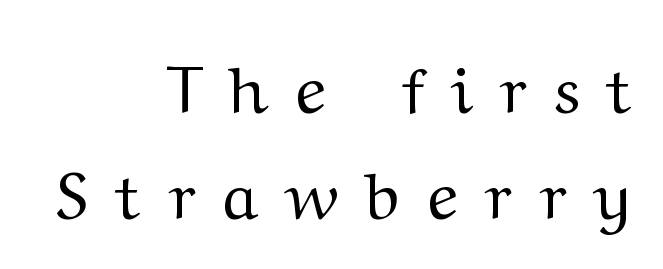
Typographically, this falls in the serif category. Someone cranked the tracking dial way up on this one. The compositor pushed each line to the right boundary. Nope, not italic — everything's standing straight. A typesetter would call this proportional, since set widths differ per character. Weight: regular or lighter.
